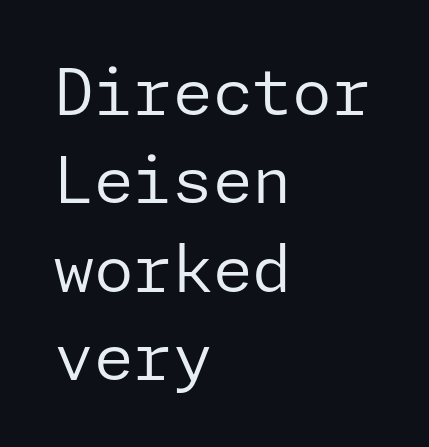
Unlike a traditional serif, this face leaves its strokes unadorned. Reading down the column, the eye jumps a familiar distance to each next line. Style check: upright. Glance below the letters and you will spot only blank space.
